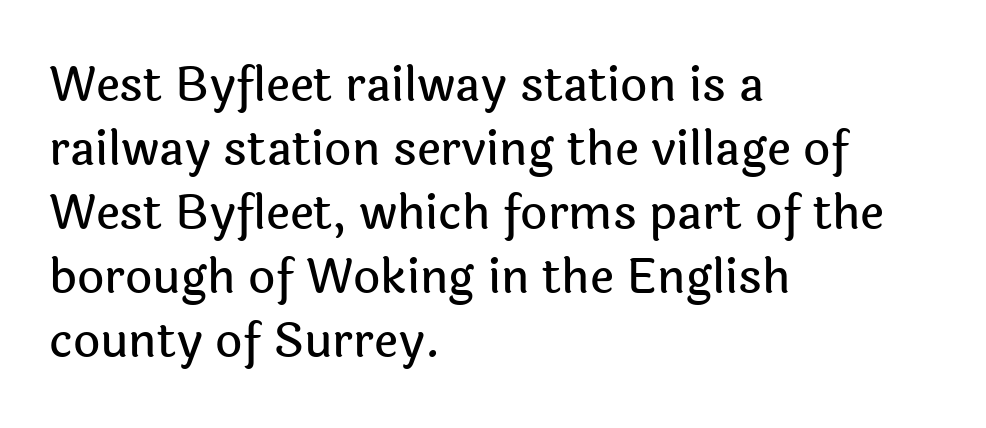
Q: Is the text italic (slanted)? A: No, it is upright.
Q: Is the typeface a serif or a sans-serif typeface? A: Sans-serif.
Q: Is the text underlined? A: No.
Q: How is the paragraph aligned? A: Left-aligned.
Q: Is the spacing between letters normal or unusually wide? A: Normal.
Q: Is the spacing between lines tight, normal or loose? A: Normal.
Q: Width (condensed, normal, or wide)? A: Normal.
Q: x-height? A: Medium.
Q: Monospaced? A: No.
